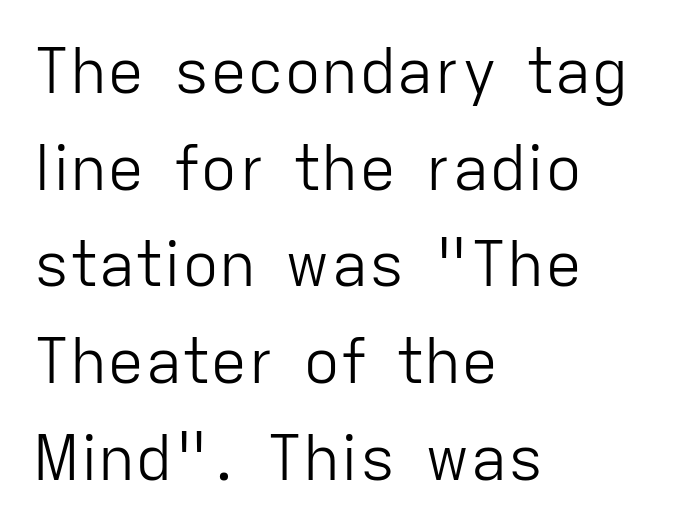
{"serif": "no", "italic": "no", "bold": "no", "weight": "light", "width": "normal", "stroke_contrast": "low", "x_height": "medium", "monospaced": "no", "underline": "no", "align": "left", "line_spacing": "normal", "line_spacing_ratio": 1.56, "letter_spacing": "normal", "letter_spacing_em": 0.0, "glyph_px": 62}
